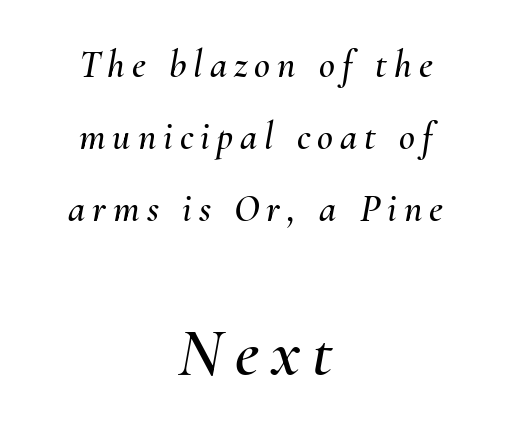
{"italic": "yes", "lean": "right", "slant_degrees": 10, "width": "normal", "stroke_contrast": "medium", "x_height": "small", "monospaced": "no", "underline": "no", "align": "center", "line_spacing_ratio": 1.85, "larger_block": "second", "size_ratio": 1.74, "glyph_px": 68}
